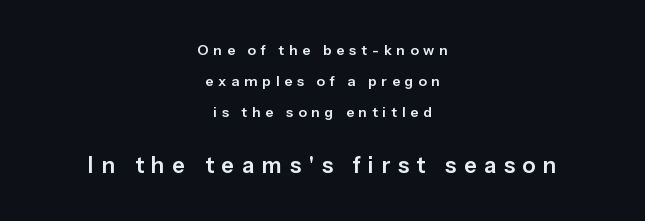
The image shows 22 px text type, upright; set centered, loose line spacing (2.21x), unusually wide letter spacing (+0.35 em), not underlined; the second (bottom) block is 1.57x larger.
